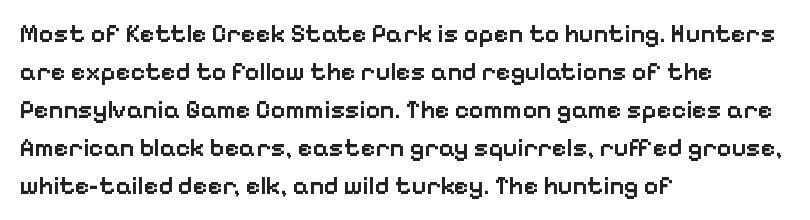
Q: Is the text bold? A: Semi-bold.
Q: Is the text italic (slanted)? A: No, it is upright.
Q: Is the text underlined? A: No.
Q: How is the paragraph aligned? A: Left-aligned.
Q: Is the spacing between letters normal or unusually wide? A: Normal.
Q: Is the spacing between lines tight, normal or loose? A: Normal.
